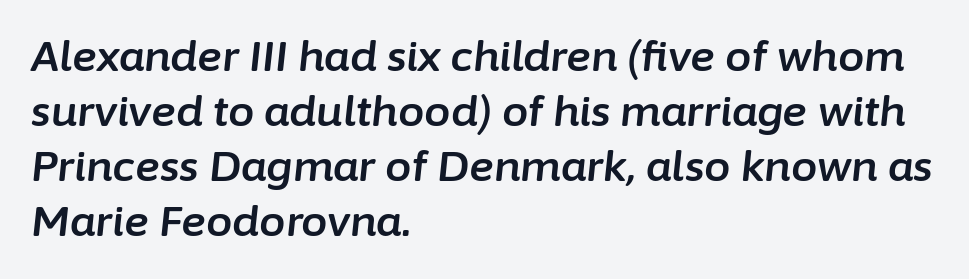
The image shows 42 px text type, italic (leaning right); set left-aligned, normal line spacing (1.31x), normal letter spacing, not underlined; low stroke contrast and a medium x-height.
